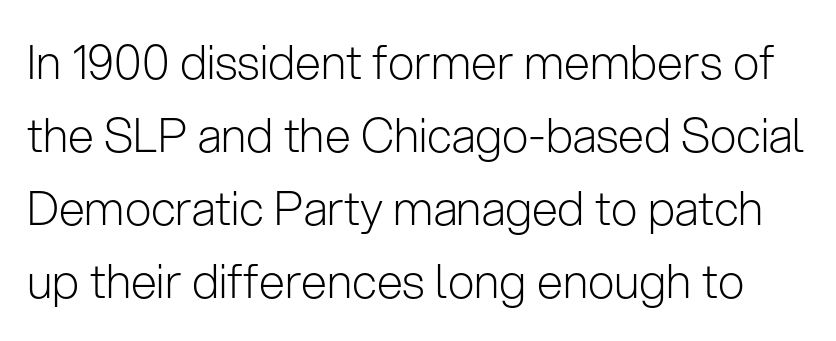
The image shows 47 px light sans-serif type, upright; set normal line spacing (1.55x), normal letter spacing, not underlined; low stroke contrast and a medium x-height.
